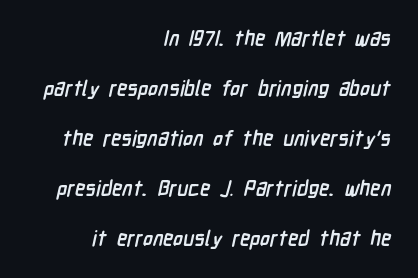
This sample uses plain, unmodified letter spacing. Casual observation: everything's shoved over to the right. Each row of text sits above clean, open space. The typesetting leans heavy: a genuine bold. The designer dialed line spacing up above the default.
